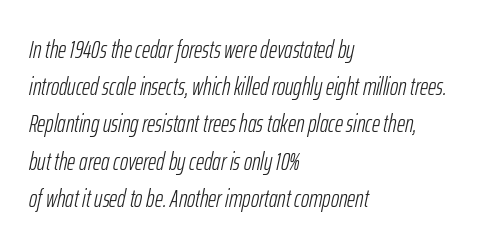
This is oblique type, the kind used for emphasis or titles. The paragraph shown leans on its left margin. Stems here are at most as thick as an everyday book face. Does the leading feel generous? No, just average. Rule under the text: the space is simply empty.
